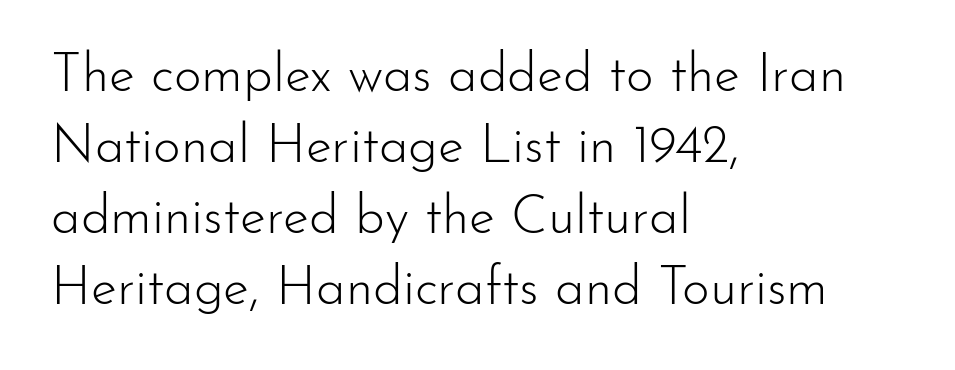
The image shows 53 px light sans-serif type, upright; set left-aligned, normal line spacing (1.34x), normal letter spacing, not underlined; low stroke contrast and a small x-height.
